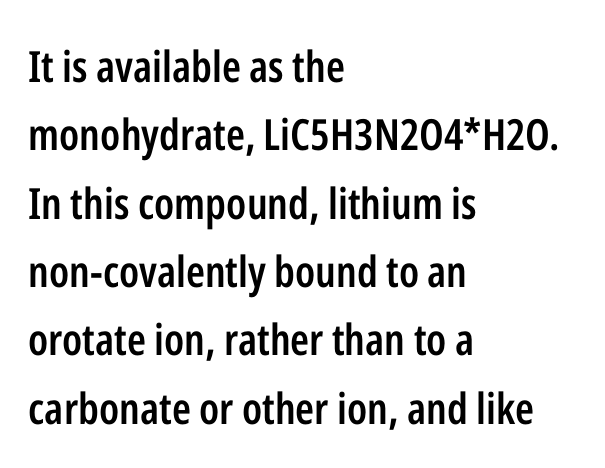
How heavy is the stroke? Medium-heavy — a semibold, shy of bold. Decoration check: the copy has no underline. Character widths vary here, with narrow letters taking less room than wide ones. A roman cut, with each character standing at attention.
